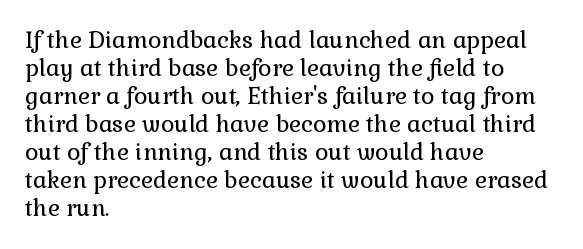
Q: Is the text bold? A: No.
Q: Is the text italic (slanted)? A: No, it is upright.
Q: Is the text underlined? A: No.
Q: How is the paragraph aligned? A: Left-aligned.
Q: Is the spacing between letters normal or unusually wide? A: Normal.
